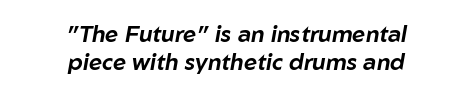
{"italic": "yes", "lean": "right", "slant_degrees": 10, "underline": "no", "align": "center", "line_spacing_ratio": 1.2, "letter_spacing": "normal", "letter_spacing_em": 0.0, "glyph_px": 23}
